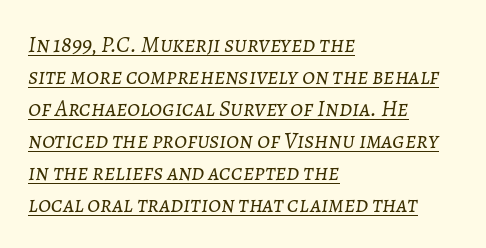
A typesetter would call this zero additional tracking. The typesetter has applied underlining to the passage shown. Whoever set this chose a conventional vertical rhythm. These lines are set flush left with a ragged right edge. Italic: yes, the glyphs are oblique.
